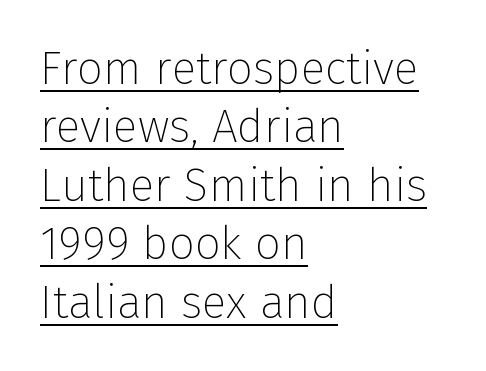
{"serif": "no", "italic": "no", "bold": "no", "weight": "thin", "width": "normal", "stroke_contrast": "low", "x_height": "medium", "monospaced": "no", "underline": "yes", "align": "left", "line_spacing": "normal", "line_spacing_ratio": 1.27, "letter_spacing": "normal", "letter_spacing_em": 0.0, "glyph_px": 46}
